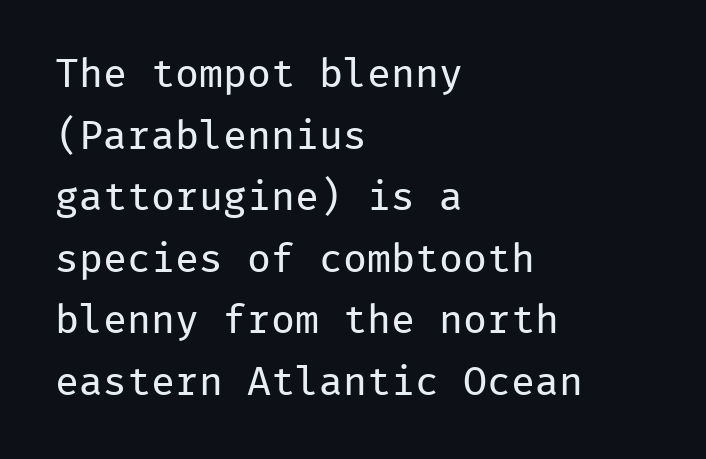
The image shows 40 px regular-weight sans-serif type, upright, monospaced; set left-aligned, normal line spacing (1.54x), normal letter spacing, not underlined; low stroke contrast and a medium x-height.
